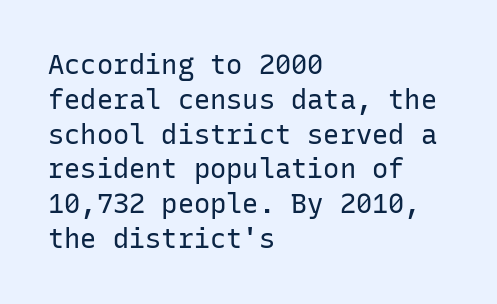
The image shows 27 px text type, upright; set left-aligned, normal line spacing (1.29x), normal letter spacing, not underlined.
